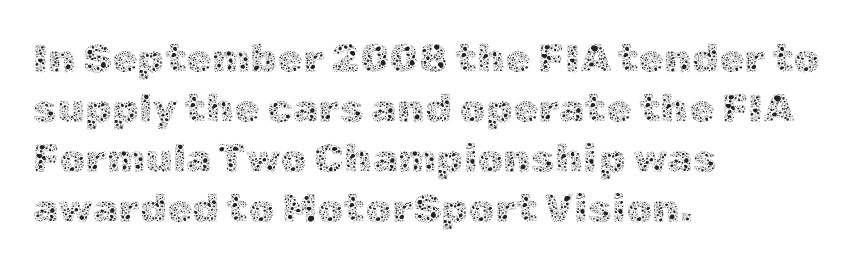
A clean baseline with only descenders dipping below it. All the whitespace from short lines collects on the right. No italicization has been applied; the sample stays upright. Heaviness? Minimal to ordinary, like unemphasized prose. The rendering uses natural spacing where letterforms have individual widths. A typesetter would call this zero additional tracking.
